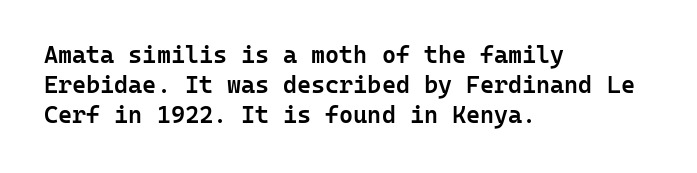
The image shows 24 px text type, upright; set left-aligned, line spacing 1.24x, normal letter spacing, not underlined.
